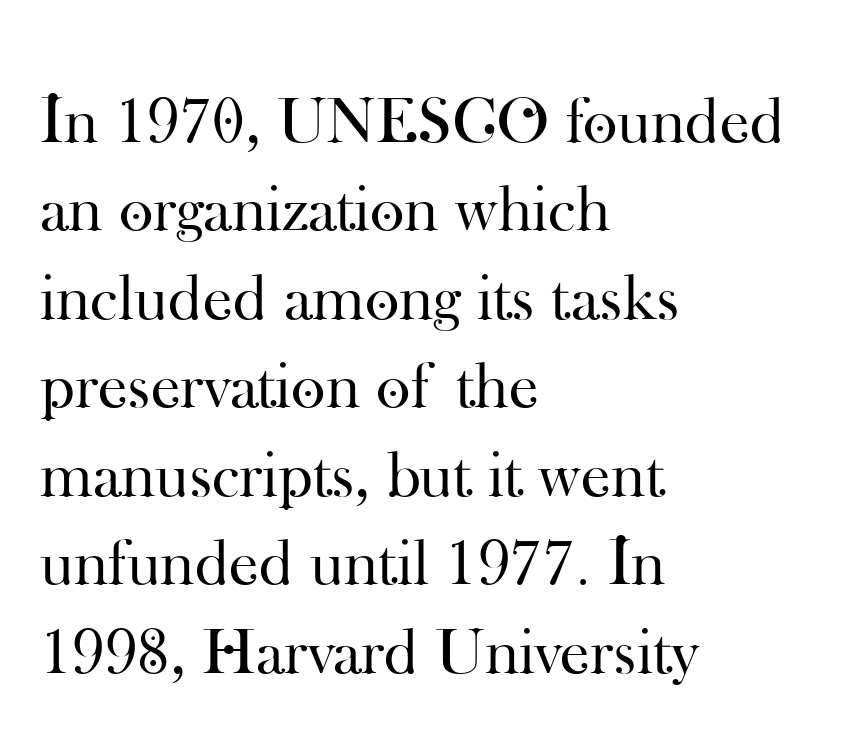
The image shows 66 px regular-weight serif type, upright; set left-aligned, normal line spacing (1.34x), normal letter spacing, not underlined; high stroke contrast and a small x-height.
